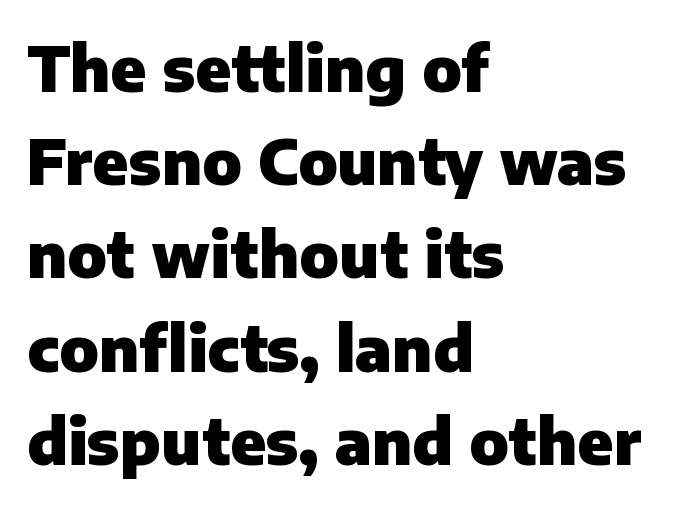
Q: Is the text bold? A: Yes.
Q: Is the text italic (slanted)? A: No, it is upright.
Q: Is the typeface a serif or a sans-serif typeface? A: Sans-serif.
Q: Is the text underlined? A: No.
Q: How is the paragraph aligned? A: Left-aligned.
Q: Is the spacing between letters normal or unusually wide? A: Normal.
Q: Is the spacing between lines tight, normal or loose? A: Normal.
Q: Width (condensed, normal, or wide)? A: Normal.
Q: Stroke contrast? A: Low.
Q: x-height? A: Medium.
Q: Monospaced? A: No.
